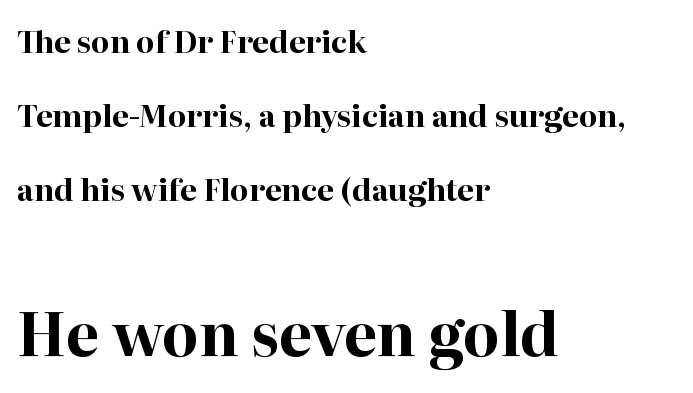
Q: Is the text bold? A: Yes.
Q: Is the text italic (slanted)? A: No, it is upright.
Q: Is the typeface a serif or a sans-serif typeface? A: Serif.
Q: Is the text underlined? A: No.
Q: How is the paragraph aligned? A: Left-aligned.
Q: Is the spacing between letters normal or unusually wide? A: Normal.
Q: Is the spacing between lines tight, normal or loose? A: Loose.
Q: Which block of text is set in a larger size, the first (top) or the second (bottom)? A: The second (bottom) one.
Q: Width (condensed, normal, or wide)? A: Normal.
Q: Stroke contrast? A: High.
Q: x-height? A: Medium.
Q: Monospaced? A: No.
